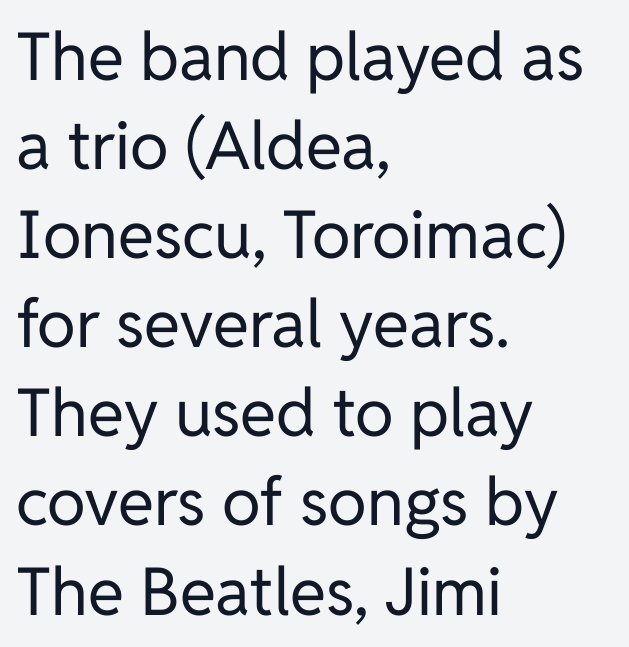
Q: Is the text bold? A: No.
Q: Is the text italic (slanted)? A: No, it is upright.
Q: Is the typeface a serif or a sans-serif typeface? A: Sans-serif.
Q: Is the text underlined? A: No.
Q: How is the paragraph aligned? A: Left-aligned.
Q: Is the spacing between letters normal or unusually wide? A: Normal.
Q: Is the spacing between lines tight, normal or loose? A: Normal.
Q: Width (condensed, normal, or wide)? A: Normal.
Q: Stroke contrast? A: Low.
Q: x-height? A: Medium.
Q: Monospaced? A: No.
